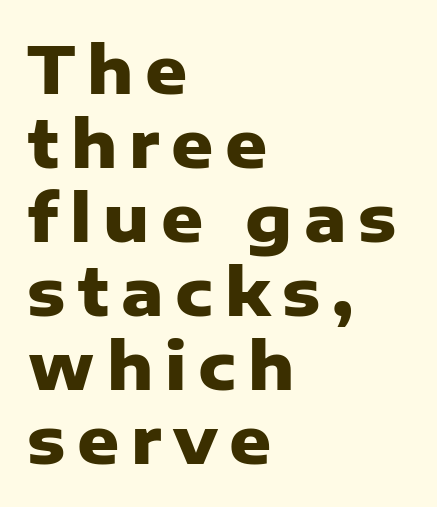
Q: Is the text bold? A: Yes.
Q: Is the text italic (slanted)? A: No, it is upright.
Q: Is the typeface a serif or a sans-serif typeface? A: Sans-serif.
Q: Is the text underlined? A: No.
Q: How is the paragraph aligned? A: Left-aligned.
Q: Is the spacing between lines tight, normal or loose? A: Tight.
Q: Width (condensed, normal, or wide)? A: Normal.
Q: Stroke contrast? A: Low.
Q: x-height? A: Medium.
Q: Monospaced? A: No.
